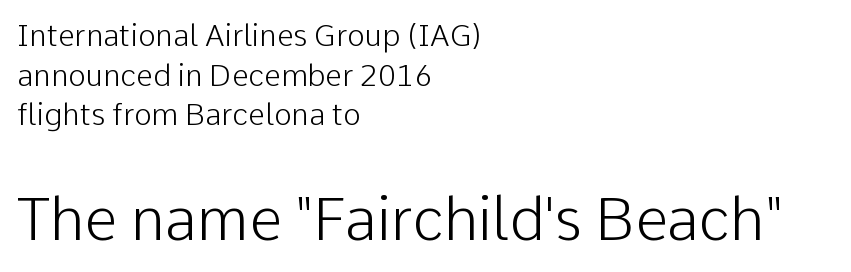
Underlining? Definitely not there. Weight: regular or lighter. Do the characters align in a grid? No, the font is proportional. Does extra space separate the letters? No, they use regular spacing. Regarding serifs, this sample does without them. The lines sit at an ordinary, default distance from one another.
